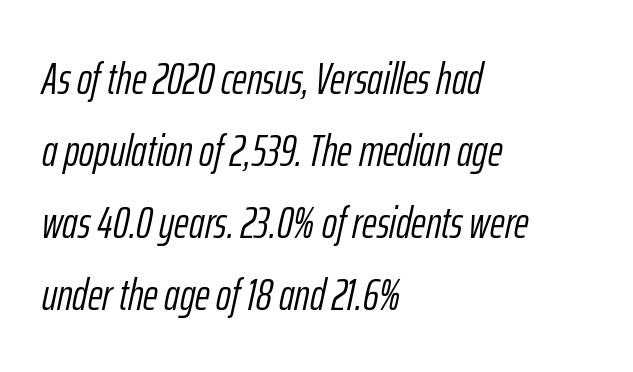
Q: Is the text bold? A: No.
Q: Is the text italic (slanted)? A: Yes, it leans right by about 12 degrees.
Q: Is the text underlined? A: No.
Q: How is the paragraph aligned? A: Left-aligned.
Q: Is the spacing between letters normal or unusually wide? A: Normal.
Q: Is the spacing between lines tight, normal or loose? A: Normal.
Q: Width (condensed, normal, or wide)? A: Condensed.
Q: Stroke contrast? A: Low.
Q: x-height? A: Medium.
Q: Monospaced? A: No.
